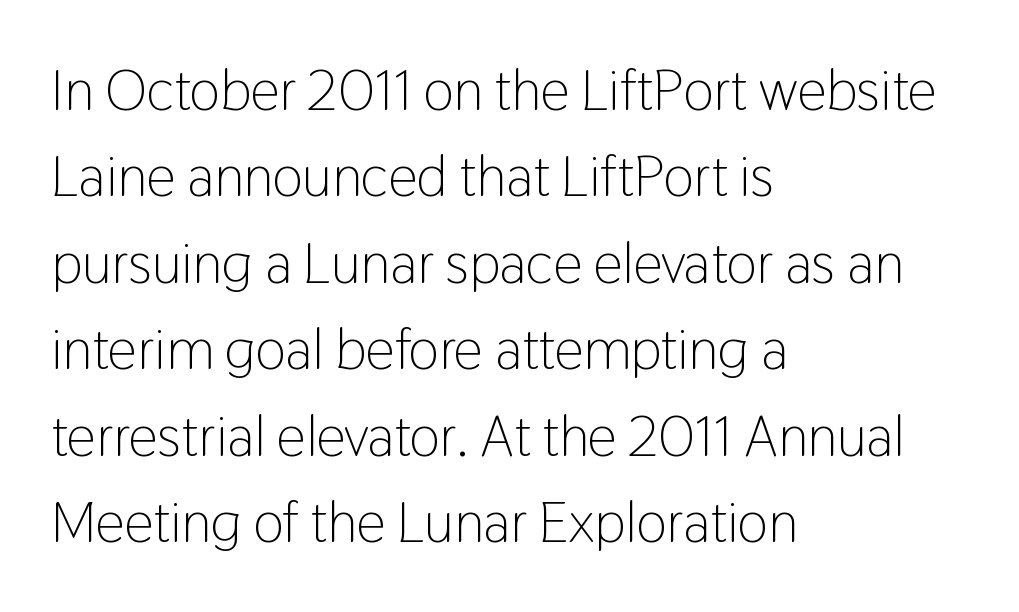
Upright lettering throughout. Nobody touched the tracking dial on this one. Summary of vertical rhythm: regular, with standard interline spacing. The paragraph has a hard left edge and a soft right edge.
